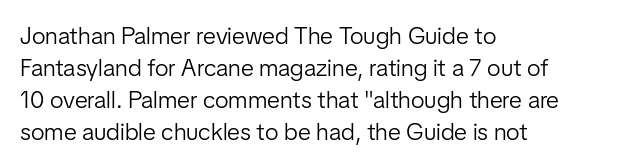
The image shows 24 px text type, upright; set left-aligned, normal line spacing (1.33x), normal letter spacing, not underlined.
